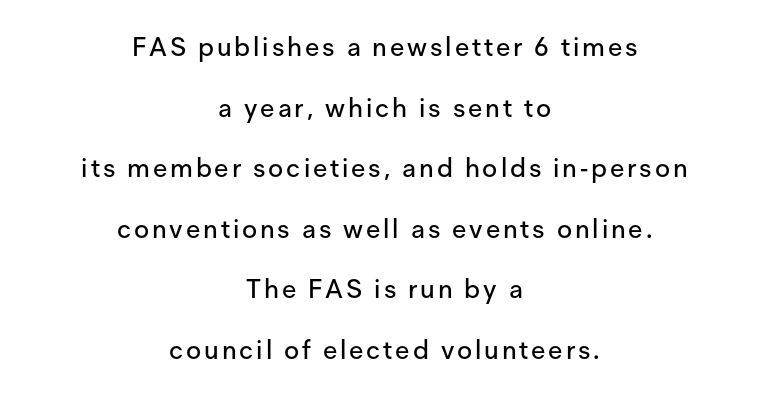
Q: Is the text italic (slanted)? A: No, it is upright.
Q: Is the text underlined? A: No.
Q: How is the paragraph aligned? A: Centered.
Q: Is the spacing between lines tight, normal or loose? A: Loose.
